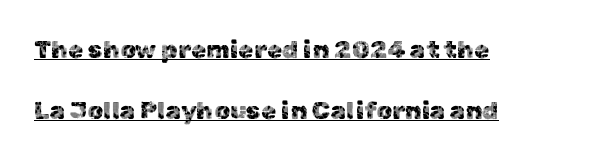
The face used here is rendered with its standard letterfit. The specimen includes a rule beneath the text block's lines. Horizontal alignment here is leftward, the default for most running prose. These lines were composed using upright roman letters. Is there much room between lines? Yes — plenty of vertical air separates them.
